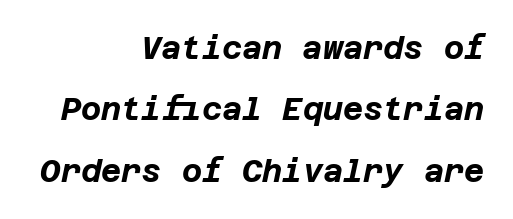
Default kerning and tracking; the words read as compact shapes. The letters are slanted; this is an italic face. The rendering uses a bold face; every stroke is thick and dark. The baseline area is clear.
